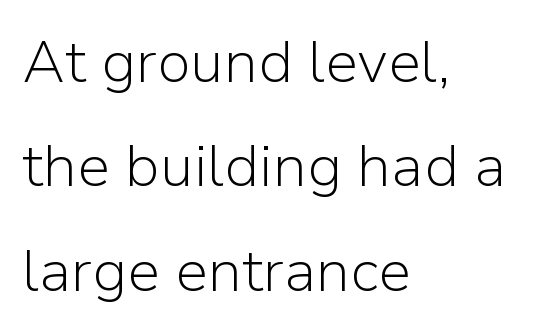
Q: Is the text bold? A: No.
Q: Is the text italic (slanted)? A: No, it is upright.
Q: Is the typeface a serif or a sans-serif typeface? A: Sans-serif.
Q: Is the text underlined? A: No.
Q: How is the paragraph aligned? A: Left-aligned.
Q: Is the spacing between letters normal or unusually wide? A: Normal.
Q: Width (condensed, normal, or wide)? A: Normal.
Q: Stroke contrast? A: Low.
Q: x-height? A: Medium.
Q: Monospaced? A: No.
